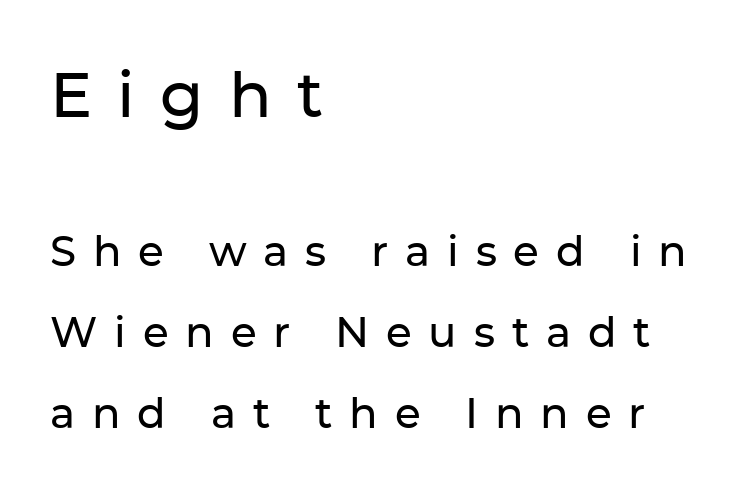
Q: Is the text italic (slanted)? A: No, it is upright.
Q: Is the typeface a serif or a sans-serif typeface? A: Sans-serif.
Q: Is the text underlined? A: No.
Q: How is the paragraph aligned? A: Left-aligned.
Q: Is the spacing between letters normal or unusually wide? A: Unusually wide.
Q: Is the spacing between lines tight, normal or loose? A: Loose.
Q: Which block of text is set in a larger size, the first (top) or the second (bottom)? A: The first (top) one.
Q: Width (condensed, normal, or wide)? A: Normal.
Q: Stroke contrast? A: Low.
Q: x-height? A: Medium.
Q: Monospaced? A: No.
